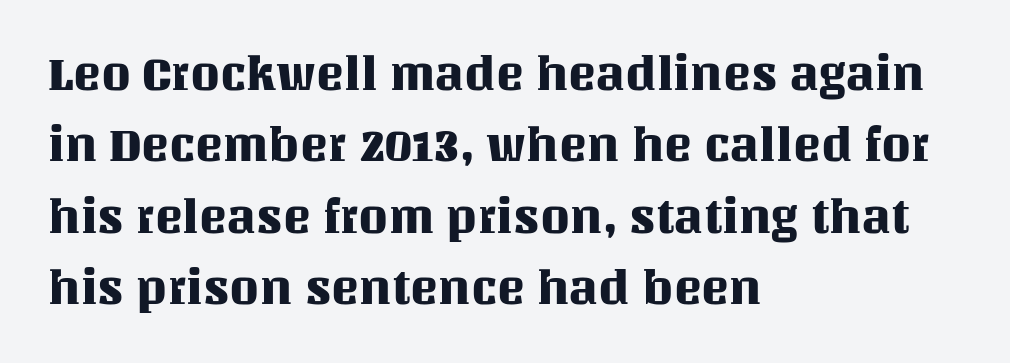
{"italic": "no", "width": "normal", "stroke_contrast": "medium", "x_height": "large", "monospaced": "no", "underline": "no", "align": "left", "line_spacing": "normal", "line_spacing_ratio": 1.52, "letter_spacing": "normal", "letter_spacing_em": 0.0, "glyph_px": 47}
